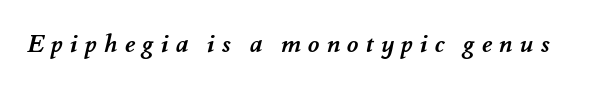
Q: Is the text bold? A: Yes.
Q: Is the text underlined? A: No.
Q: Is the spacing between letters normal or unusually wide? A: Unusually wide.
